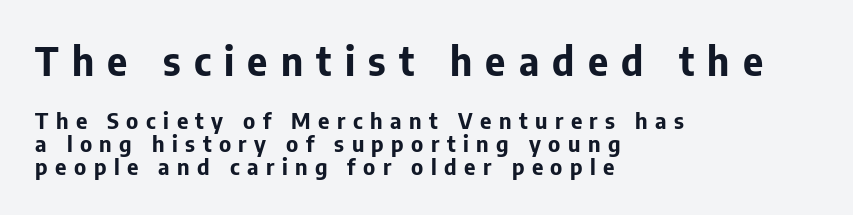
Q: Is the text bold? A: Yes.
Q: Is the text italic (slanted)? A: No, it is upright.
Q: Is the typeface a serif or a sans-serif typeface? A: Sans-serif.
Q: Is the text underlined? A: No.
Q: How is the paragraph aligned? A: Left-aligned.
Q: Is the spacing between letters normal or unusually wide? A: Unusually wide.
Q: Is the spacing between lines tight, normal or loose? A: Tight.
Q: Which block of text is set in a larger size, the first (top) or the second (bottom)? A: The first (top) one.
Q: Width (condensed, normal, or wide)? A: Normal.
Q: Stroke contrast? A: Low.
Q: x-height? A: Medium.
Q: Monospaced? A: No.
